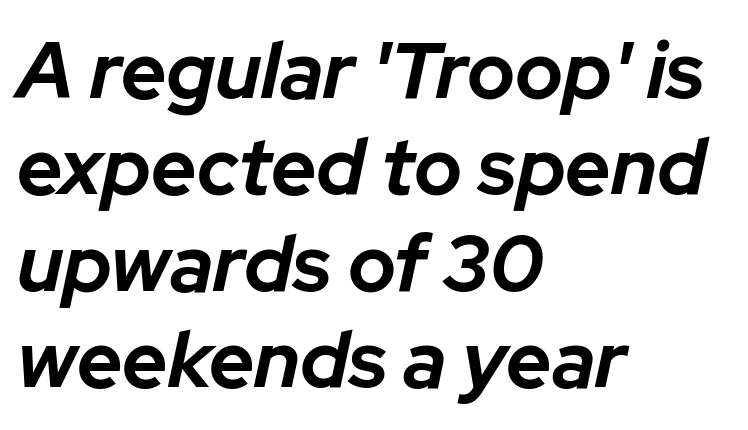
{"italic": "yes", "lean": "right", "slant_degrees": 12, "bold": "yes", "weight": "bold", "width": "normal", "stroke_contrast": "low", "x_height": "medium", "monospaced": "no", "underline": "no", "align": "left", "line_spacing_ratio": 1.22, "letter_spacing": "normal", "letter_spacing_em": 0.0, "glyph_px": 79}
